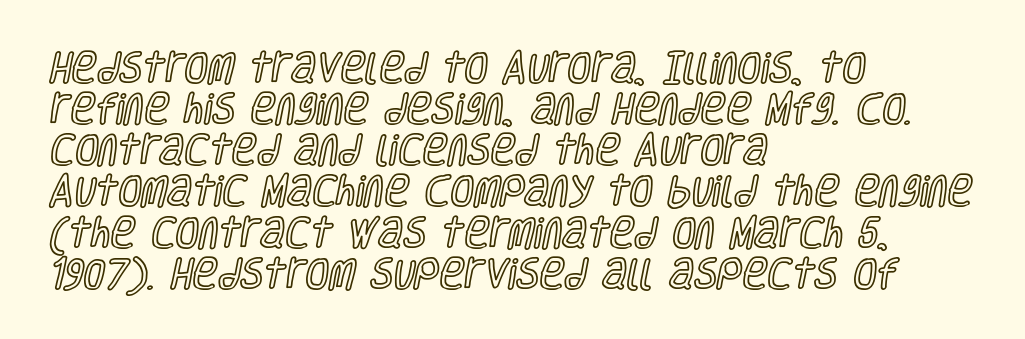
The image shows 34 px condensed type; set left-aligned, line spacing 1.21x, normal letter spacing, not underlined; a large x-height.
